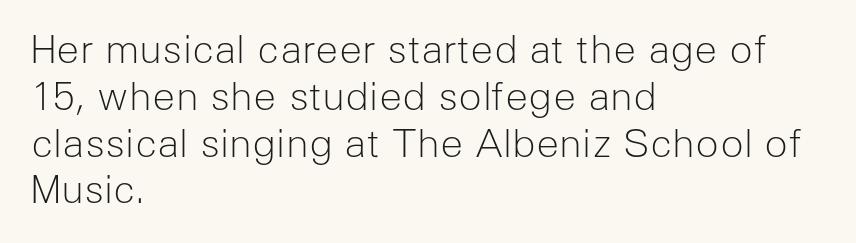
Q: Is the text bold? A: No.
Q: Is the text italic (slanted)? A: No, it is upright.
Q: Is the typeface a serif or a sans-serif typeface? A: Sans-serif.
Q: Is the text underlined? A: No.
Q: How is the paragraph aligned? A: Left-aligned.
Q: Is the spacing between letters normal or unusually wide? A: Normal.
Q: Width (condensed, normal, or wide)? A: Normal.
Q: Stroke contrast? A: Low.
Q: x-height? A: Medium.
Q: Monospaced? A: No.
